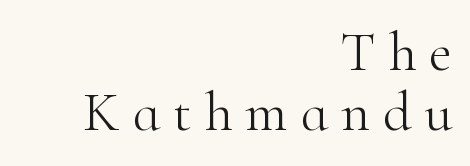
Q: Is the text bold? A: No.
Q: Is the text italic (slanted)? A: No, it is upright.
Q: Is the typeface a serif or a sans-serif typeface? A: Serif.
Q: Is the text underlined? A: No.
Q: How is the paragraph aligned? A: Right-aligned.
Q: Is the spacing between letters normal or unusually wide? A: Unusually wide.
Q: Is the spacing between lines tight, normal or loose? A: Tight.
Q: Width (condensed, normal, or wide)? A: Normal.
Q: Stroke contrast? A: High.
Q: x-height? A: Small.
Q: Monospaced? A: No.
